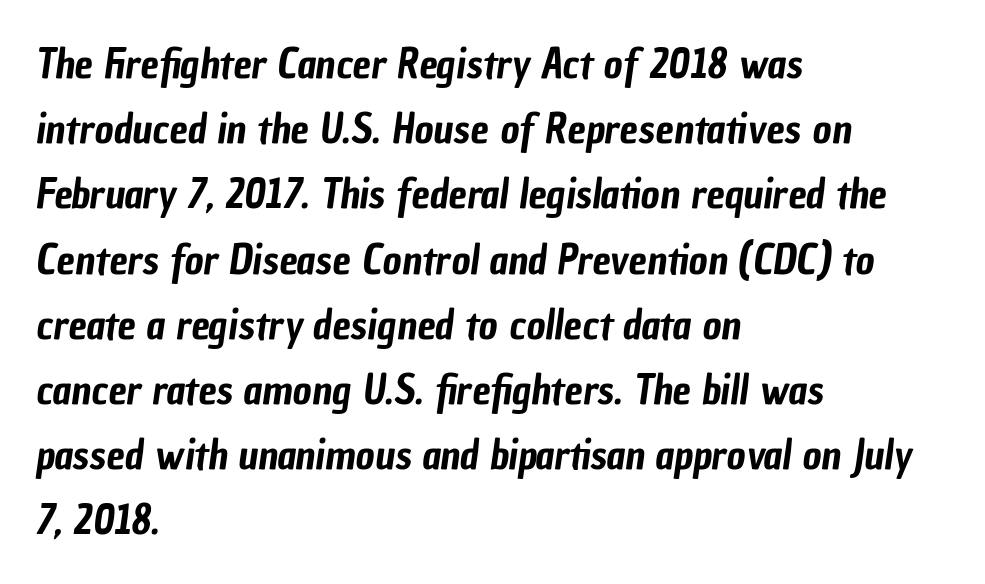
Q: Is the typeface a serif or a sans-serif typeface? A: Sans-serif.
Q: Is the text underlined? A: No.
Q: How is the paragraph aligned? A: Left-aligned.
Q: Is the spacing between letters normal or unusually wide? A: Normal.
Q: Is the spacing between lines tight, normal or loose? A: Normal.
Q: Width (condensed, normal, or wide)? A: Condensed.
Q: Stroke contrast? A: Low.
Q: x-height? A: Medium.
Q: Monospaced? A: No.
